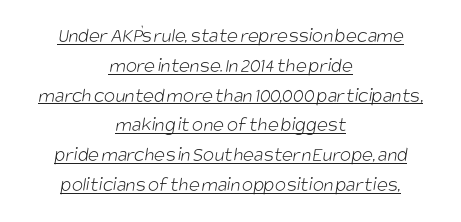
Look at the tracking — it's just the regular setting, nothing added. The typesetter chose a symmetrical, centered arrangement here. Baseline-to-baseline distance is the conventional proportion of letter height. The letters look calm and open, with moderate or lighter stems. These characters rest on top of a visible drawn line.
